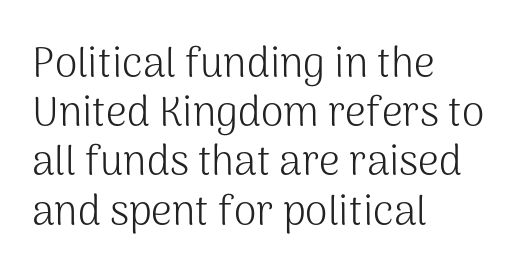
Q: Is the text bold? A: No.
Q: Is the text italic (slanted)? A: No, it is upright.
Q: Is the typeface a serif or a sans-serif typeface? A: Sans-serif.
Q: Is the text underlined? A: No.
Q: How is the paragraph aligned? A: Left-aligned.
Q: Is the spacing between letters normal or unusually wide? A: Normal.
Q: Width (condensed, normal, or wide)? A: Normal.
Q: Stroke contrast? A: Medium.
Q: x-height? A: Medium.
Q: Monospaced? A: No.
